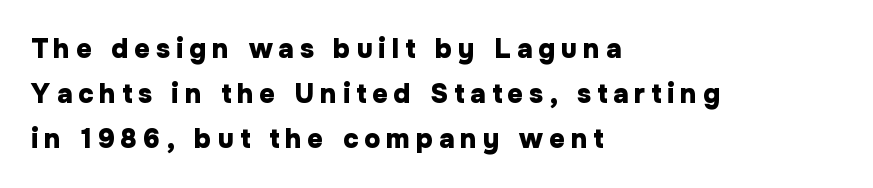
Posture: straight, roman, zero tilt. Letter spacing: wide. The zone under the glyphs is completely vacant. The sample has been set heavy, in full bold.
